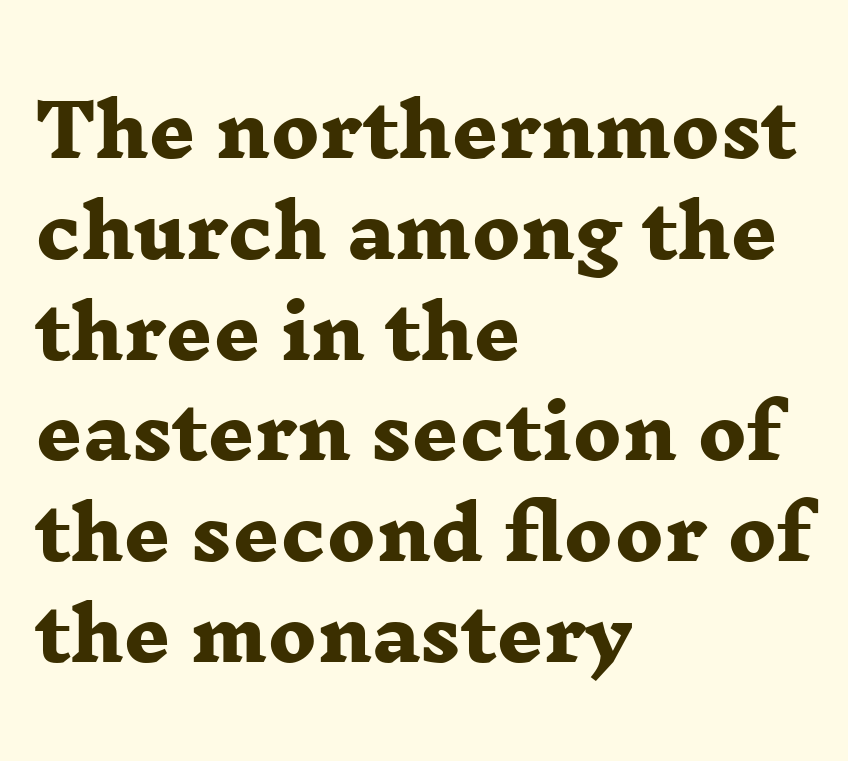
Q: Is the text bold? A: Yes.
Q: Is the typeface a serif or a sans-serif typeface? A: Serif.
Q: Is the text underlined? A: No.
Q: How is the paragraph aligned? A: Left-aligned.
Q: Is the spacing between letters normal or unusually wide? A: Normal.
Q: Is the spacing between lines tight, normal or loose? A: Normal.
Q: Width (condensed, normal, or wide)? A: Wide.
Q: Stroke contrast? A: Low.
Q: x-height? A: Medium.
Q: Monospaced? A: No.
